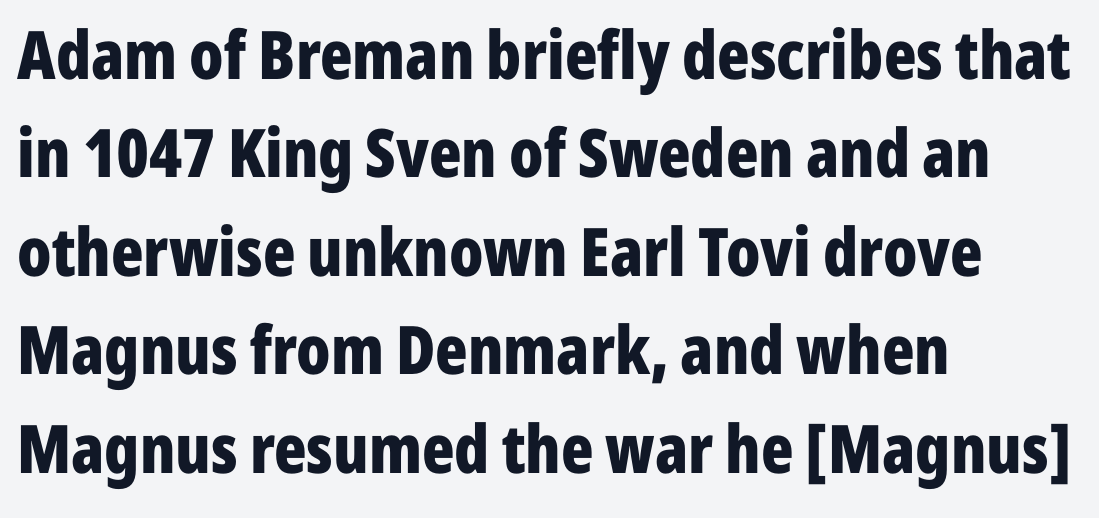
The image shows 67 px bold, condensed sans-serif type, upright; set left-aligned, normal line spacing (1.47x), normal letter spacing, not underlined; low stroke contrast and a medium x-height.
